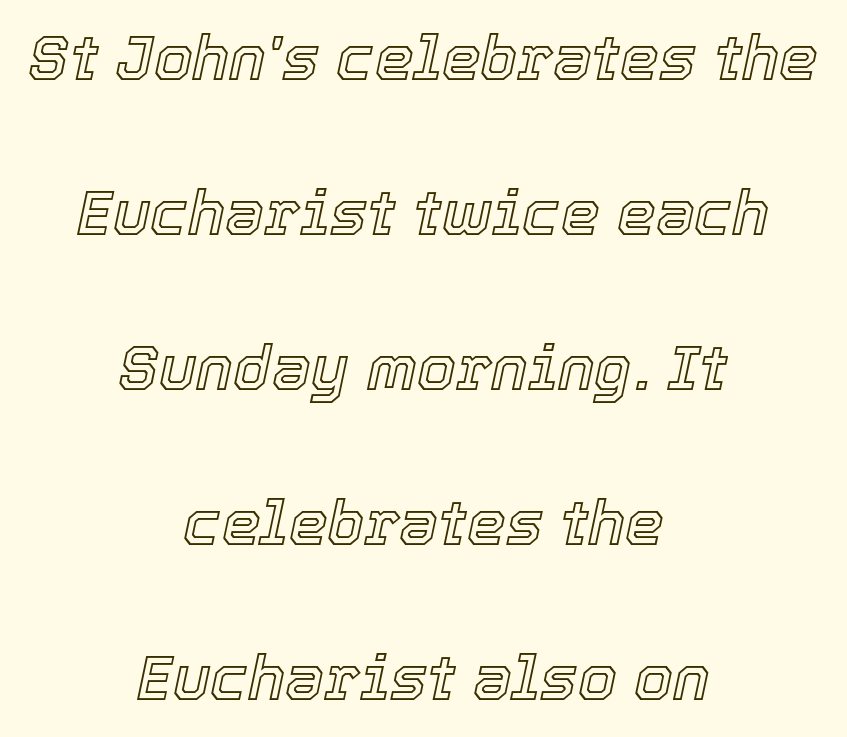
Q: Is the text italic (slanted)? A: Yes, it leans right by about 12 degrees.
Q: Is the text underlined? A: No.
Q: How is the paragraph aligned? A: Centered.
Q: Is the spacing between letters normal or unusually wide? A: Normal.
Q: Is the spacing between lines tight, normal or loose? A: Loose.
Q: Width (condensed, normal, or wide)? A: Normal.
Q: x-height? A: Medium.
Q: Monospaced? A: No.
